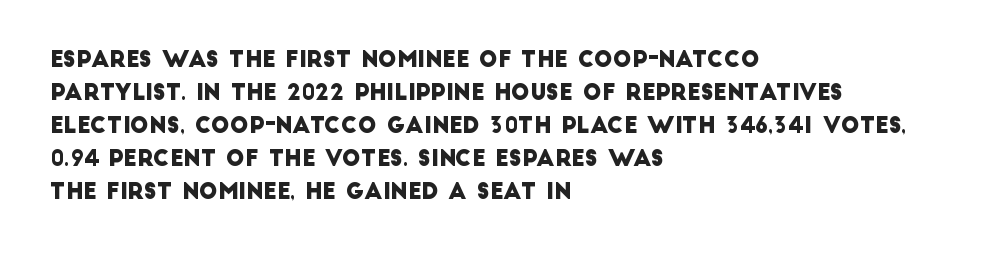
{"underline": "no", "align": "left", "line_spacing": "normal", "line_spacing_ratio": 1.5, "letter_spacing": "normal", "letter_spacing_em": 0.0, "glyph_px": 22}
